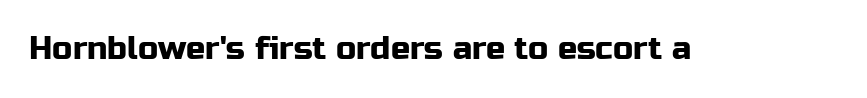
{"serif": "no", "italic": "no", "width": "normal", "stroke_contrast": "low", "x_height": "medium", "monospaced": "no", "underline": "no", "letter_spacing": "normal", "letter_spacing_em": 0.0, "glyph_px": 32}
